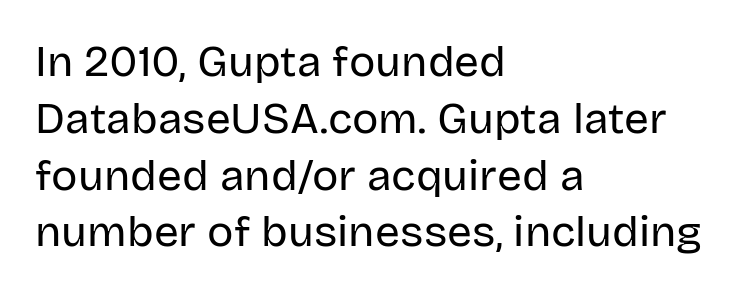
Grotesque or geometric, the face here clearly has no serifs. Every stem runs plumb, perpendicular to the baseline. Honestly, the letter spacing is just normal — you wouldn't notice it. Rule under the text: the space is simply empty. The strokes carry an ordinary text weight at most.
